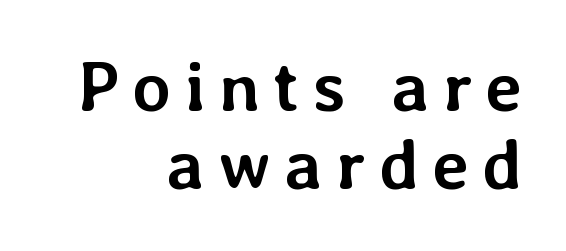
A roman cut, with each character standing at attention. Clear beneath every line of the passage. Strong, thick strokes mark this as bold type. This block would grow much taller if given ordinary leading; it's compressed now.
